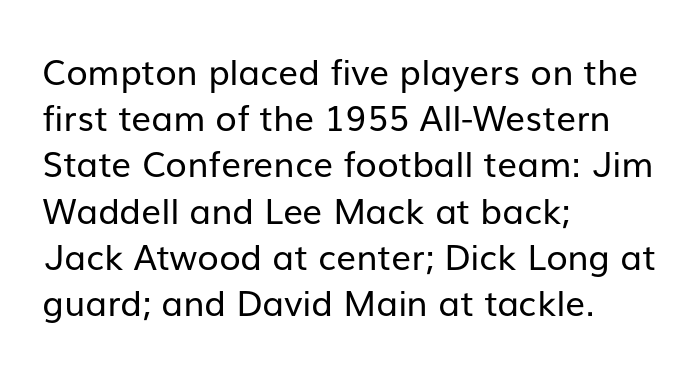
Q: Is the text bold? A: No.
Q: Is the text italic (slanted)? A: No, it is upright.
Q: Is the typeface a serif or a sans-serif typeface? A: Sans-serif.
Q: Is the text underlined? A: No.
Q: How is the paragraph aligned? A: Left-aligned.
Q: Is the spacing between letters normal or unusually wide? A: Normal.
Q: Is the spacing between lines tight, normal or loose? A: Normal.
Q: Width (condensed, normal, or wide)? A: Normal.
Q: Stroke contrast? A: Low.
Q: x-height? A: Medium.
Q: Monospaced? A: No.
